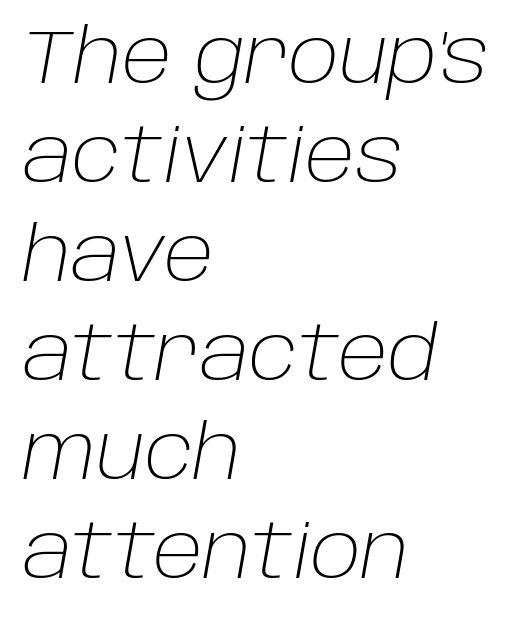
{"italic": "yes", "lean": "right", "slant_degrees": 10, "bold": "no", "weight": "light", "width": "normal", "stroke_contrast": "low", "x_height": "large", "monospaced": "no", "underline": "no", "align": "left", "line_spacing": "normal", "line_spacing_ratio": 1.32, "letter_spacing": "normal", "letter_spacing_em": 0.0, "glyph_px": 75}
